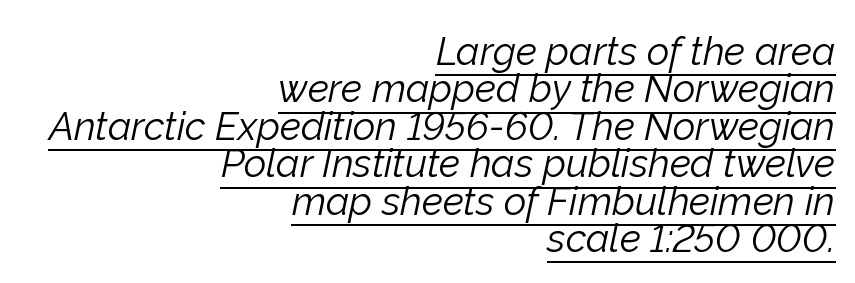
Decoration check: the copy is underlined. This sample is right-justified, so line beginnings fall wherever the words allow. The passage shown is typed in a proportional face where columns would drift. Tracking here is standard; glyphs follow each other at the usual distance. This reads as an unemphasized weight, regular at the heaviest. If you measured baseline to baseline, you'd find a short distance.
